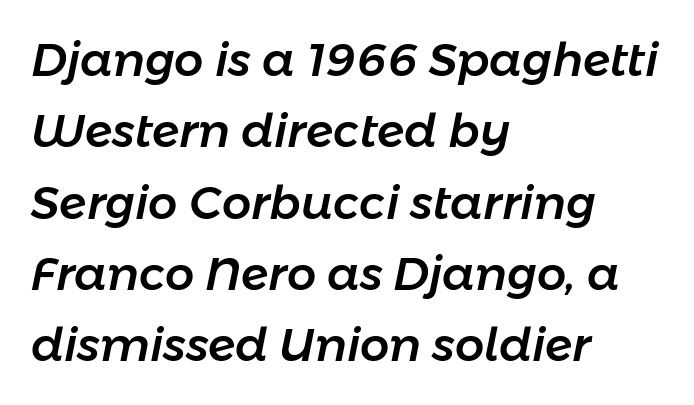
Each letter keeps its own natural width here, so spacing adapts to shape. You can tell it's italic because the verticals aren't actually vertical. The text block is weighted toward the left margin, trailing off unevenly rightward. Leading matches the norm, producing a regular column. The letters sit at their default tracking, neither squeezed nor spread.
